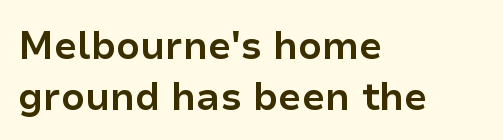
A bare baseline throughout the passage. Weight: bold. In CSS terms this would be text-align: left. The letters carry no serifs — their stems end cleanly without finishing strokes. Honestly, the letter spacing is just normal — you wouldn't notice it. The rendering uses natural spacing where letterforms have individual widths.
